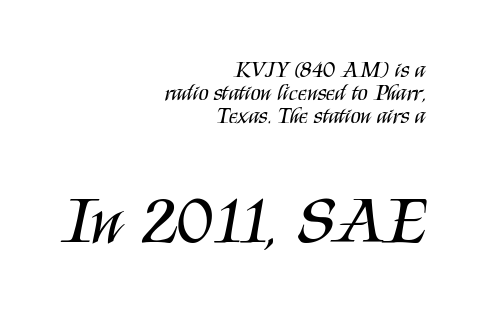
The image shows 68 px regular-weight, condensed sans-serif type; set right-aligned, tight line spacing (0.99x), normal letter spacing, not underlined; the second (bottom) block is 2.96x larger; medium stroke contrast and a large x-height.
